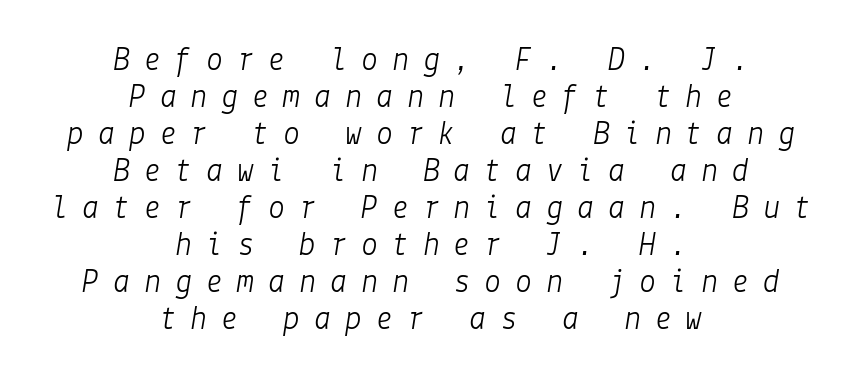
The image shows 34 px light type, italic (leaning right); set centered, tight line spacing (1.09x), unusually wide letter spacing (+0.41 em), not underlined; low stroke contrast and a medium x-height.
